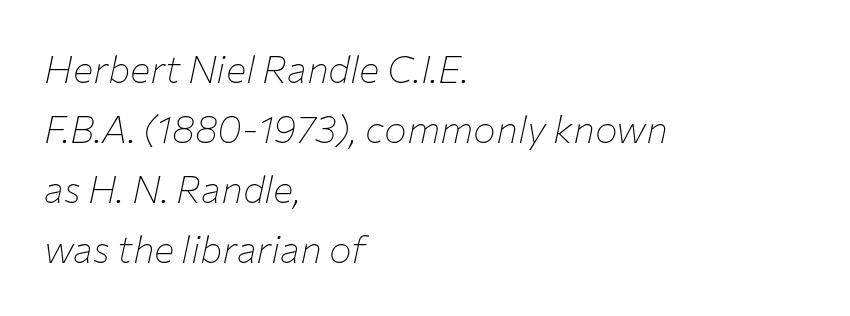
The image shows 38 px thin type, italic (leaning right); set left-aligned, normal line spacing (1.58x), normal letter spacing, not underlined; low stroke contrast and a medium x-height.
